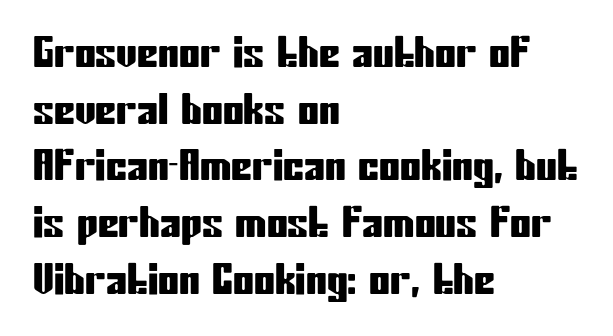
Q: Is the text italic (slanted)? A: No, it is upright.
Q: Is the typeface a serif or a sans-serif typeface? A: Sans-serif.
Q: Is the text underlined? A: No.
Q: How is the paragraph aligned? A: Left-aligned.
Q: Is the spacing between letters normal or unusually wide? A: Normal.
Q: Is the spacing between lines tight, normal or loose? A: Normal.
Q: Width (condensed, normal, or wide)? A: Condensed.
Q: Stroke contrast? A: Low.
Q: x-height? A: Medium.
Q: Monospaced? A: No.
